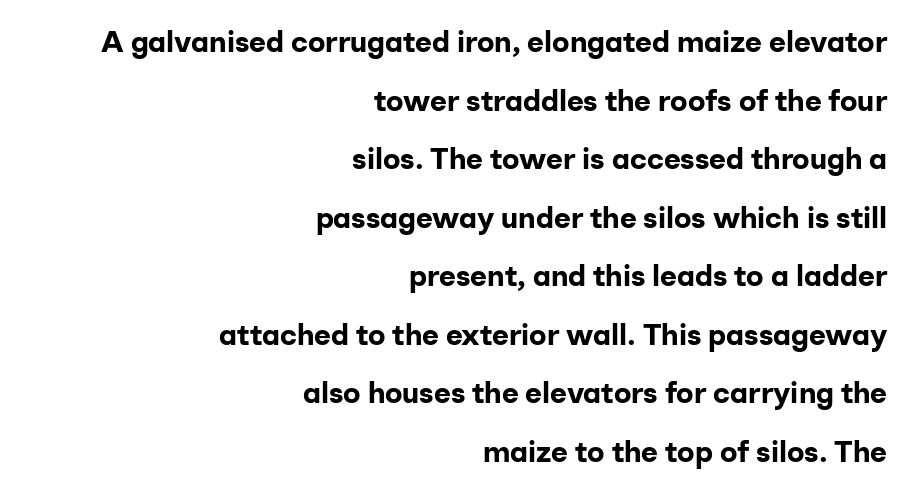
Q: Is the text bold? A: Yes.
Q: Is the text italic (slanted)? A: No, it is upright.
Q: Is the typeface a serif or a sans-serif typeface? A: Sans-serif.
Q: Is the text underlined? A: No.
Q: How is the paragraph aligned? A: Right-aligned.
Q: Is the spacing between letters normal or unusually wide? A: Normal.
Q: Is the spacing between lines tight, normal or loose? A: Loose.
Q: Width (condensed, normal, or wide)? A: Normal.
Q: Stroke contrast? A: Low.
Q: x-height? A: Medium.
Q: Monospaced? A: No.
